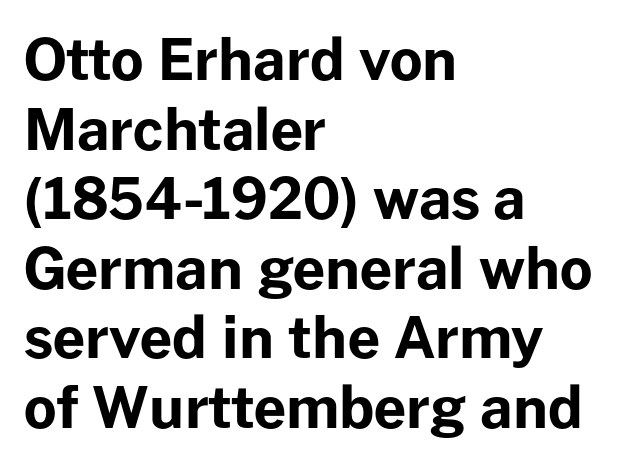
{"serif": "no", "italic": "no", "bold": "yes", "weight": "bold", "width": "normal", "stroke_contrast": "low", "x_height": "medium", "monospaced": "no", "underline": "no", "align": "left", "line_spacing_ratio": 1.22, "letter_spacing": "normal", "letter_spacing_em": 0.0, "glyph_px": 57}
